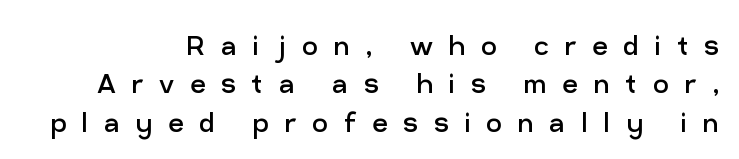
The image shows 34 px regular-weight sans-serif type, upright; set right-aligned, tight line spacing (1.13x), unusually wide letter spacing (+0.46 em), not underlined; low stroke contrast and a medium x-height.
